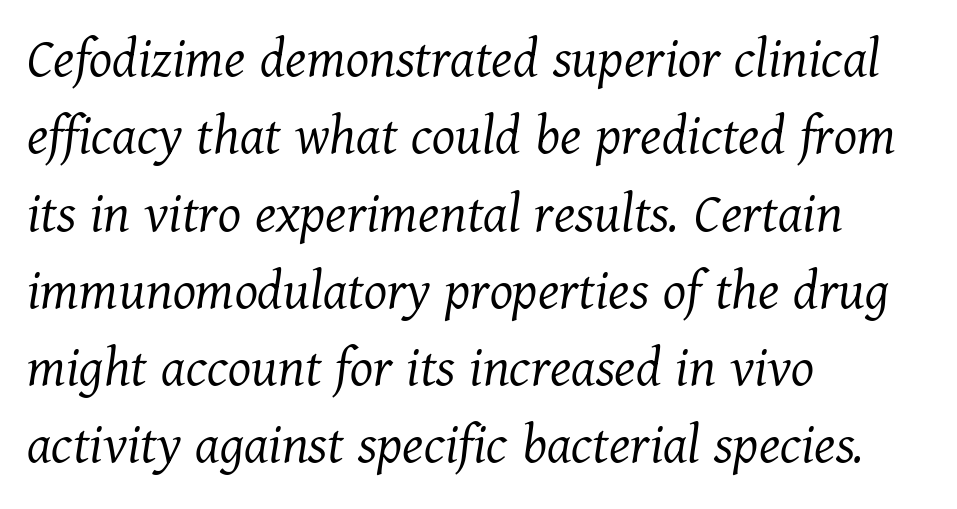
{"serif": "yes", "italic": "yes", "lean": "right", "slant_degrees": 11, "bold": "no", "weight": "light", "width": "normal", "stroke_contrast": "medium", "x_height": "medium", "monospaced": "no", "underline": "no", "align": "left", "line_spacing": "normal", "line_spacing_ratio": 1.31, "letter_spacing": "normal", "letter_spacing_em": 0.0, "glyph_px": 59}
